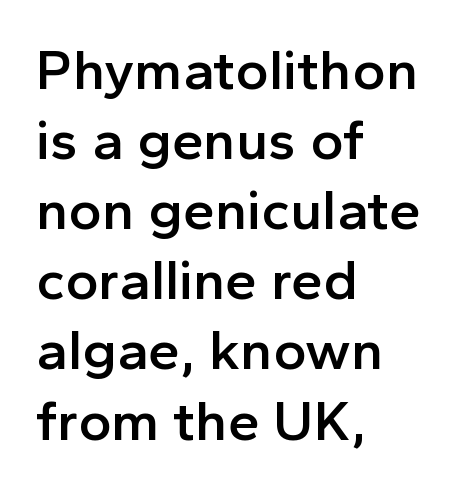
{"serif": "no", "italic": "no", "bold": "semi", "weight": "semibold", "width": "normal", "x_height": "medium", "monospaced": "no", "underline": "no", "align": "left", "line_spacing_ratio": 1.23, "letter_spacing": "normal", "letter_spacing_em": 0.0, "glyph_px": 57}
